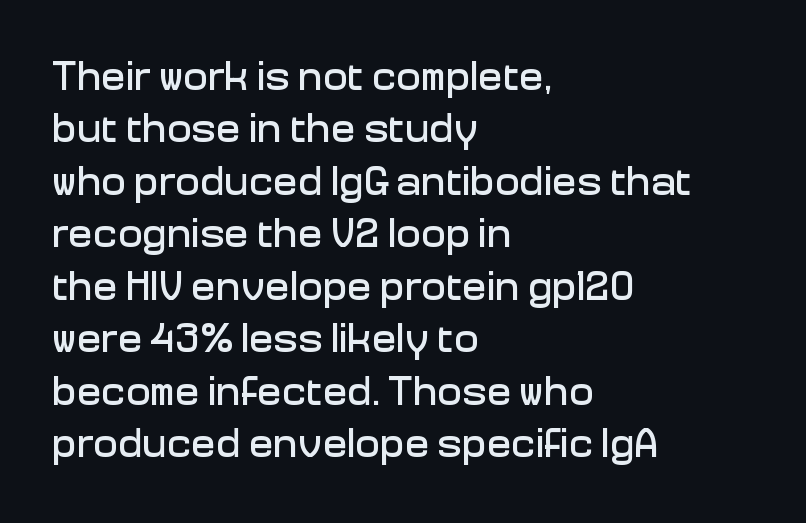
The image shows 41 px sans-serif type, upright; set left-aligned, normal line spacing (1.28x), normal letter spacing, not underlined; low stroke contrast and a medium x-height.
